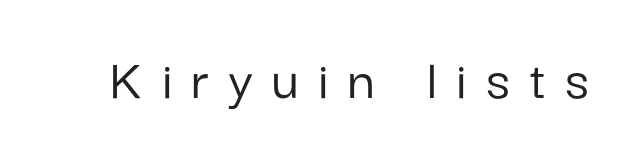
{"serif": "no", "italic": "no", "width": "normal", "stroke_contrast": "low", "x_height": "medium", "monospaced": "no", "underline": "no", "letter_spacing": "wide", "letter_spacing_em": 0.33, "glyph_px": 59}
